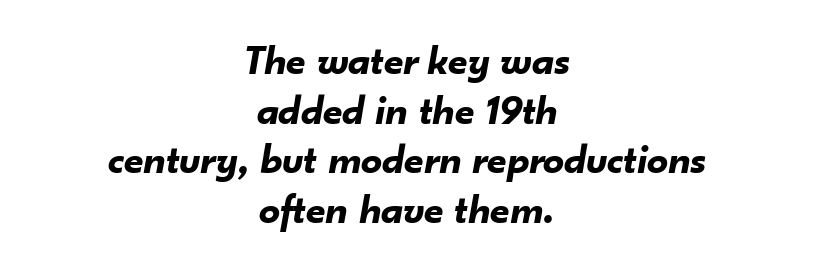
Line starts and ends both wander, symmetrically. Italic: yes, the glyphs are oblique. Observe the ordinary spacing: letters are neighbours, not strangers. Look at the stroke-to-counter ratio: heavy, a bold.
